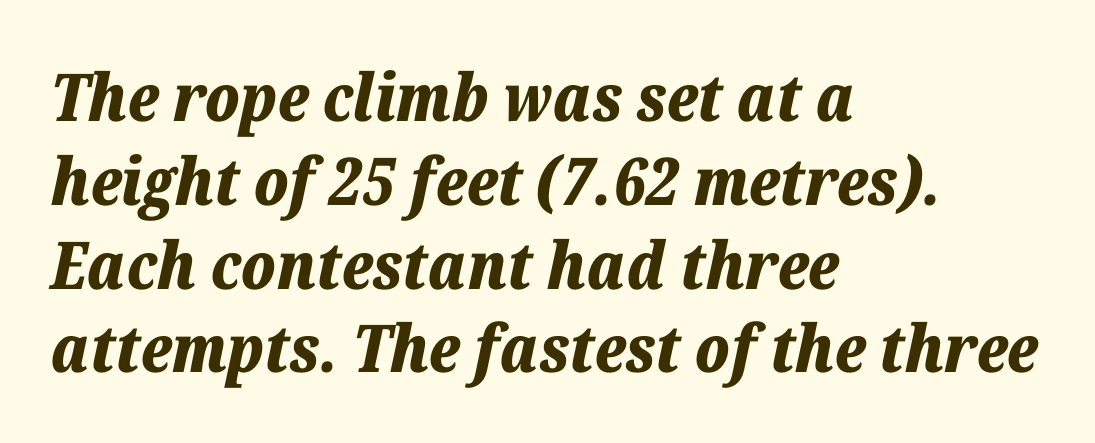
{"italic": "yes", "lean": "right", "slant_degrees": 12, "bold": "yes", "weight": "bold", "width": "normal", "stroke_contrast": "low", "x_height": "medium", "monospaced": "no", "underline": "no", "align": "left", "line_spacing": "normal", "line_spacing_ratio": 1.27, "letter_spacing": "normal", "letter_spacing_em": 0.0, "glyph_px": 66}
